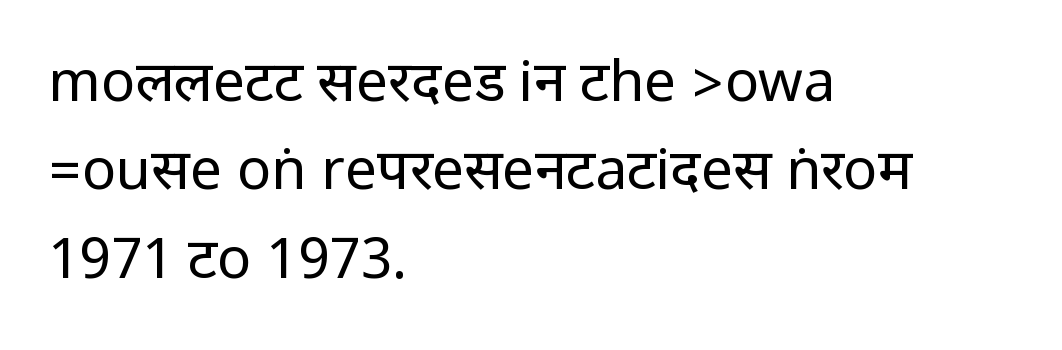
Q: Is the text bold? A: No.
Q: Is the text italic (slanted)? A: No, it is upright.
Q: Is the typeface a serif or a sans-serif typeface? A: Sans-serif.
Q: Is the text underlined? A: No.
Q: How is the paragraph aligned? A: Left-aligned.
Q: Is the spacing between letters normal or unusually wide? A: Normal.
Q: Is the spacing between lines tight, normal or loose? A: Normal.
Q: Width (condensed, normal, or wide)? A: Condensed.
Q: Stroke contrast? A: Low.
